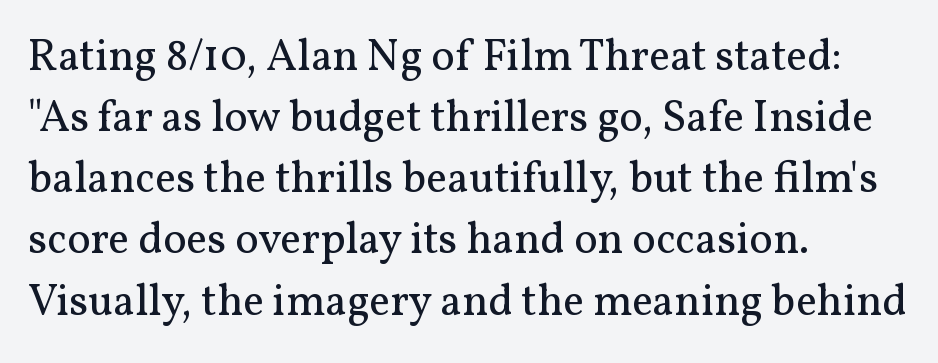
{"serif": "yes", "italic": "no", "bold": "no", "weight": "regular", "width": "normal", "stroke_contrast": "medium", "x_height": "medium", "monospaced": "no", "underline": "no", "align": "left", "line_spacing": "normal", "line_spacing_ratio": 1.39, "letter_spacing": "normal", "letter_spacing_em": 0.0, "glyph_px": 44}
